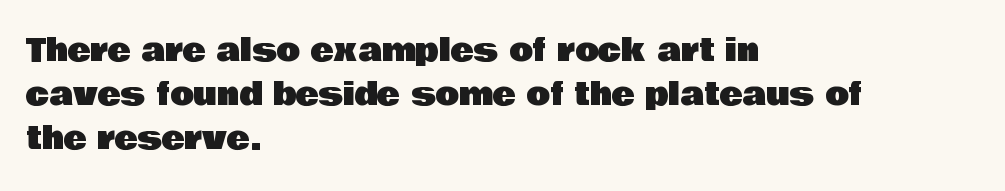
Q: Is the text italic (slanted)? A: No, it is upright.
Q: Is the typeface a serif or a sans-serif typeface? A: Sans-serif.
Q: Is the text underlined? A: No.
Q: How is the paragraph aligned? A: Left-aligned.
Q: Is the spacing between letters normal or unusually wide? A: Normal.
Q: Is the spacing between lines tight, normal or loose? A: Normal.
Q: Width (condensed, normal, or wide)? A: Normal.
Q: Stroke contrast? A: Low.
Q: x-height? A: Large.
Q: Monospaced? A: No.
